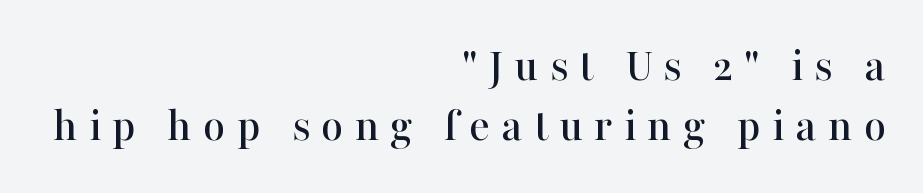
Q: Is the text italic (slanted)? A: No, it is upright.
Q: Is the typeface a serif or a sans-serif typeface? A: Serif.
Q: Is the text underlined? A: No.
Q: How is the paragraph aligned? A: Right-aligned.
Q: Is the spacing between letters normal or unusually wide? A: Unusually wide.
Q: Width (condensed, normal, or wide)? A: Normal.
Q: Stroke contrast? A: High.
Q: x-height? A: Medium.
Q: Monospaced? A: No.
